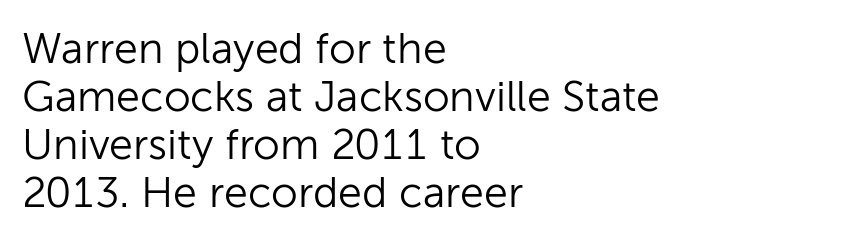
The image shows 43 px light sans-serif type, upright; set left-aligned, tight line spacing (1.12x), normal letter spacing, not underlined; low stroke contrast and a medium x-height.
